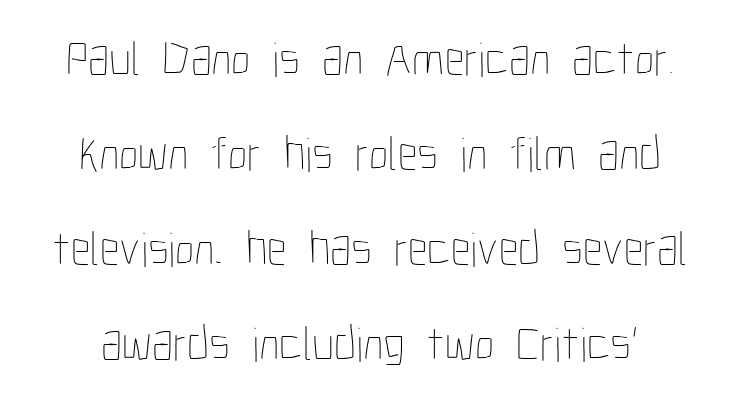
{"italic": "no", "bold": "no", "weight": "thin", "width": "condensed", "stroke_contrast": "low", "x_height": "medium", "monospaced": "no", "underline": "no", "line_spacing": "loose", "line_spacing_ratio": 1.94, "letter_spacing": "normal", "letter_spacing_em": 0.0, "glyph_px": 49}
